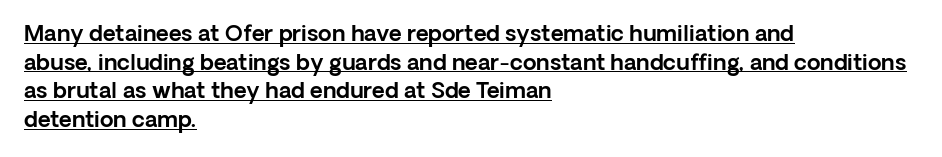
Does the lettering tilt? It doesn't — this is upright. Normally led — the rows are evenly, conventionally spaced. Characters follow at the spacing the type designer built in. The compositor pushed each line to the left boundary. This sample carries an underscore along the baseline area.
